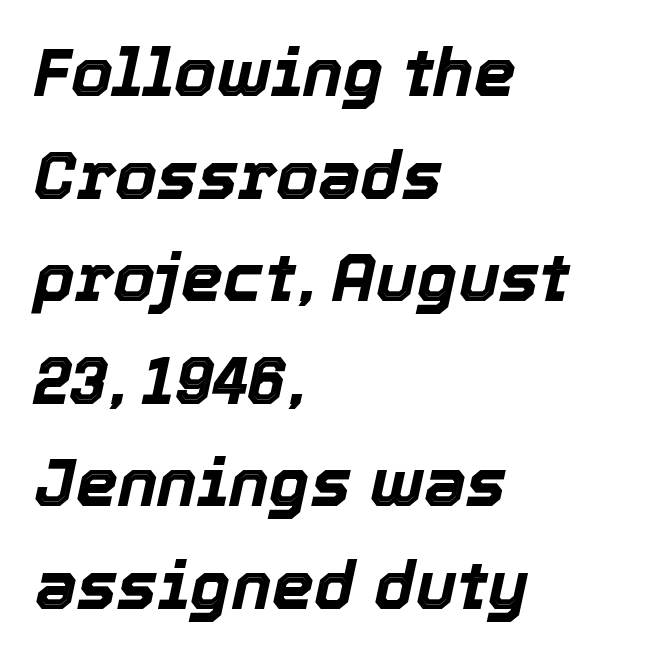
{"italic": "yes", "lean": "right", "slant_degrees": 12, "bold": "yes", "weight": "bold", "width": "normal", "x_height": "medium", "monospaced": "no", "underline": "no", "align": "left", "line_spacing": "normal", "line_spacing_ratio": 1.53, "letter_spacing": "normal", "letter_spacing_em": 0.0, "glyph_px": 67}
